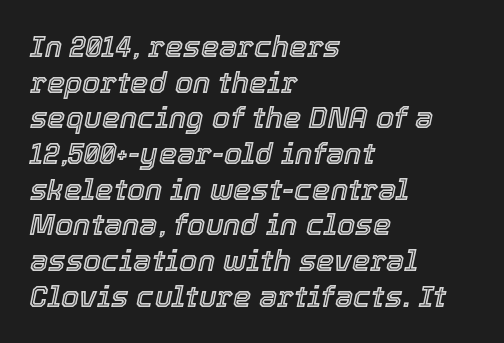
Q: Is the text italic (slanted)? A: Yes, it leans right by about 12 degrees.
Q: Is the text underlined? A: No.
Q: How is the paragraph aligned? A: Left-aligned.
Q: Is the spacing between letters normal or unusually wide? A: Normal.
Q: Width (condensed, normal, or wide)? A: Normal.
Q: x-height? A: Medium.
Q: Monospaced? A: No.
